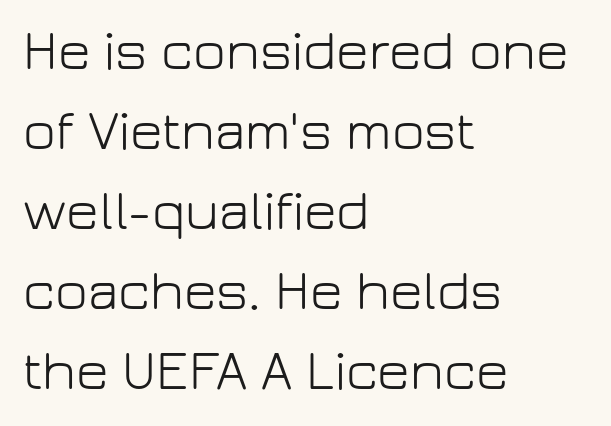
{"serif": "no", "italic": "no", "bold": "no", "weight": "light", "width": "normal", "stroke_contrast": "low", "x_height": "medium", "monospaced": "no", "underline": "no", "align": "left", "line_spacing": "normal", "line_spacing_ratio": 1.43, "letter_spacing": "normal", "letter_spacing_em": 0.0, "glyph_px": 56}
